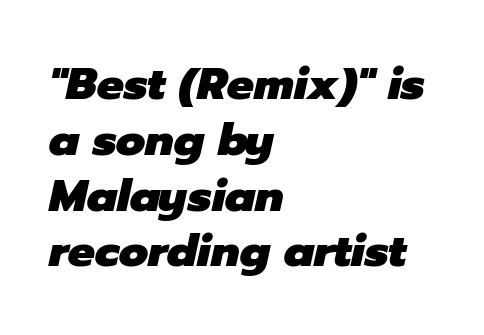
{"italic": "yes", "lean": "right", "slant_degrees": 12, "bold": "yes", "weight": "heavy", "width": "normal", "stroke_contrast": "low", "x_height": "medium", "monospaced": "no", "underline": "no", "align": "left", "line_spacing_ratio": 1.24, "letter_spacing": "normal", "letter_spacing_em": 0.0, "glyph_px": 45}
